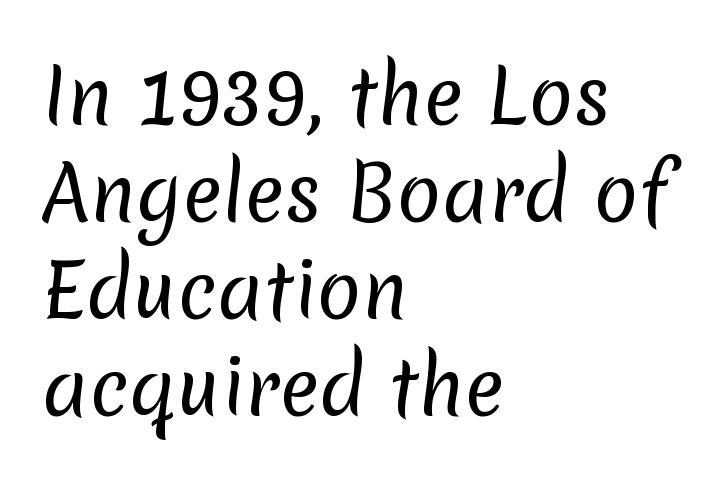
Q: Is the text bold? A: No.
Q: Is the typeface a serif or a sans-serif typeface? A: Sans-serif.
Q: Is the text underlined? A: No.
Q: How is the paragraph aligned? A: Left-aligned.
Q: Is the spacing between letters normal or unusually wide? A: Normal.
Q: Is the spacing between lines tight, normal or loose? A: Normal.
Q: Width (condensed, normal, or wide)? A: Normal.
Q: Stroke contrast? A: Low.
Q: x-height? A: Medium.
Q: Monospaced? A: No.
